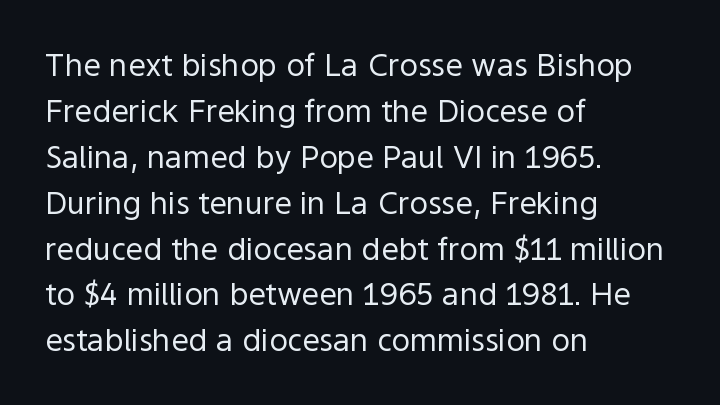
Q: Is the text bold? A: No.
Q: Is the text italic (slanted)? A: No, it is upright.
Q: Is the typeface a serif or a sans-serif typeface? A: Sans-serif.
Q: Is the text underlined? A: No.
Q: How is the paragraph aligned? A: Left-aligned.
Q: Is the spacing between letters normal or unusually wide? A: Normal.
Q: Is the spacing between lines tight, normal or loose? A: Normal.
Q: Width (condensed, normal, or wide)? A: Normal.
Q: x-height? A: Medium.
Q: Monospaced? A: No.
